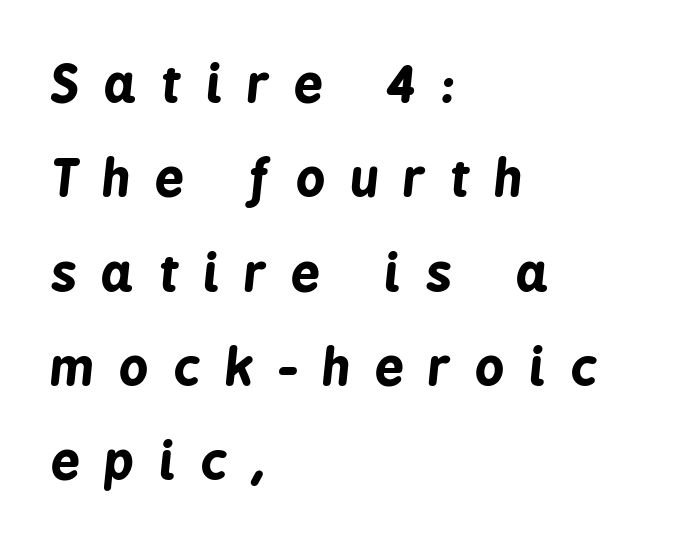
Q: Is the text bold? A: Yes.
Q: Is the text italic (slanted)? A: Yes, it leans right by about 6 degrees.
Q: Is the text underlined? A: No.
Q: How is the paragraph aligned? A: Left-aligned.
Q: Is the spacing between letters normal or unusually wide? A: Unusually wide.
Q: Width (condensed, normal, or wide)? A: Condensed.
Q: Stroke contrast? A: Low.
Q: x-height? A: Medium.
Q: Monospaced? A: No.
